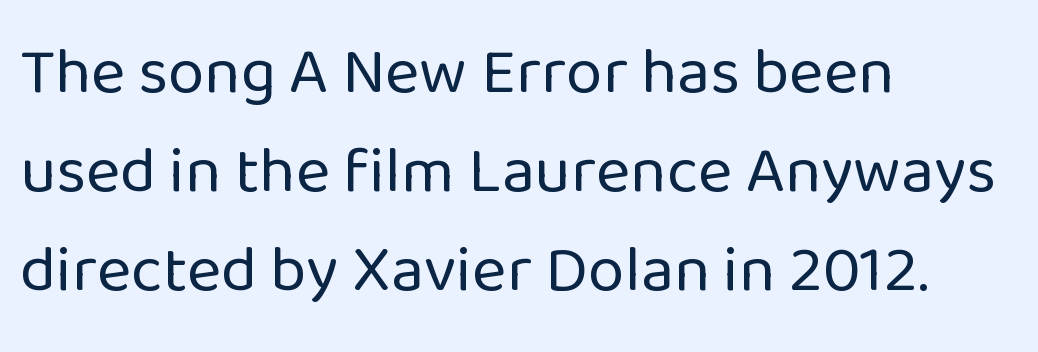
Any mark beneath the type? The region is blank. You could not count columns in this text — the font is proportionally spaced. The font sits on the lighter half of the weight spectrum, regular included. The rendering shows plain stroke endings on the letterforms — a sans-serif design. Here the glyphs are tracked normally, forming tight word shapes. The lines are quadded left.
